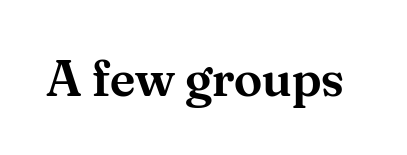
Anything drawn beneath the words? Only blank space. A serif font was chosen for this passage. This rendering leaves character spacing at its baseline value. Posture: upright roman. This sample has the flowing, uneven cadence of proportional lettering.
